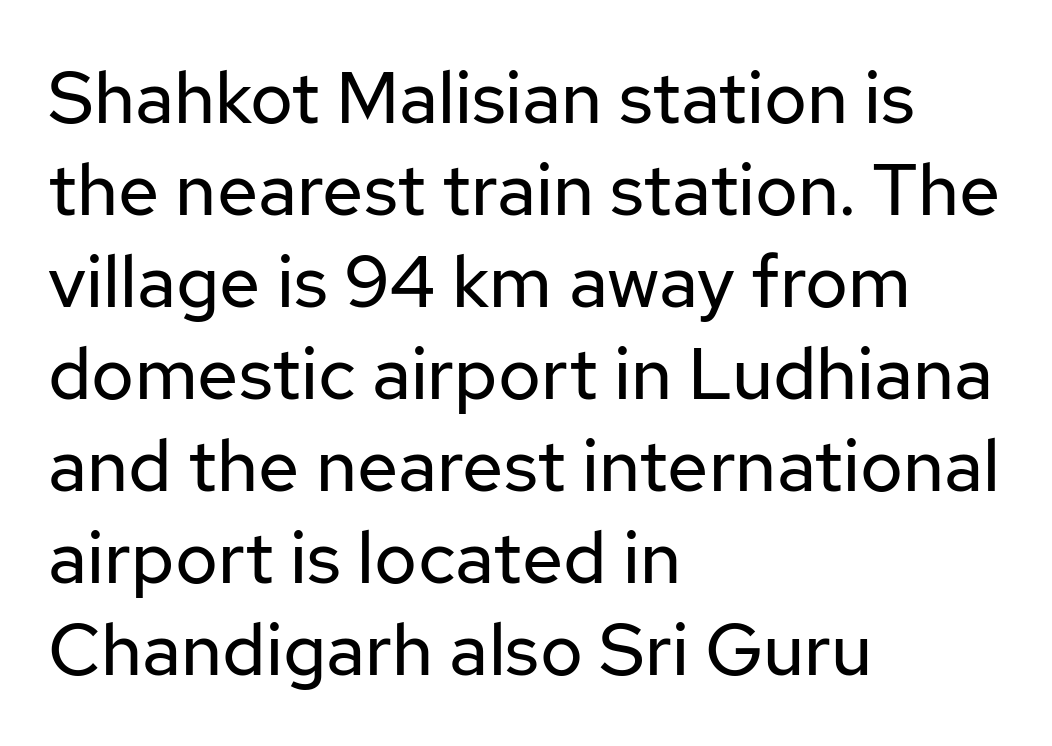
The letters sit at their default tracking, neither squeezed nor spread. All the whitespace from short lines collects on the right. Varying glyph widths throughout — classic text-font behaviour. Unlike a traditional serif, this face leaves its strokes unadorned. No heavy texture on the line: the type isn't bold. Whoever set this chose a conventional vertical rhythm.
